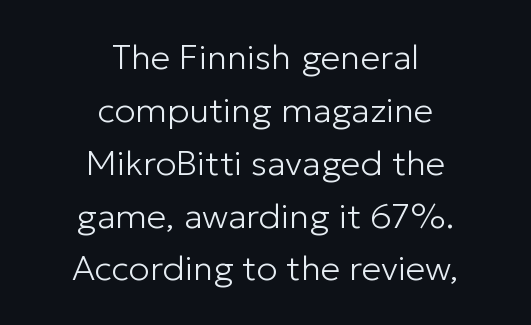
Layout note: lines centered. The line texture is even and compact thanks to regular tracking. The glyphs are unaccompanied by any horizontal stroke below them. Caption: face not bold, strokes unweighted. The vertical gap from one line to the next is medium. Notice how the stems are strictly vertical — no italics here.
